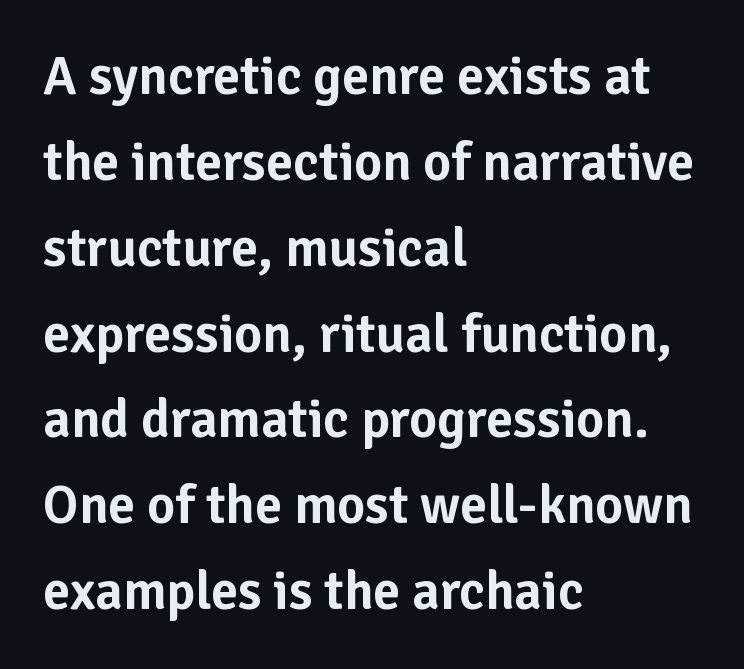
The image shows 54 px sans-serif type, upright; set left-aligned, normal line spacing (1.59x), normal letter spacing, not underlined; low stroke contrast and a medium x-height.
